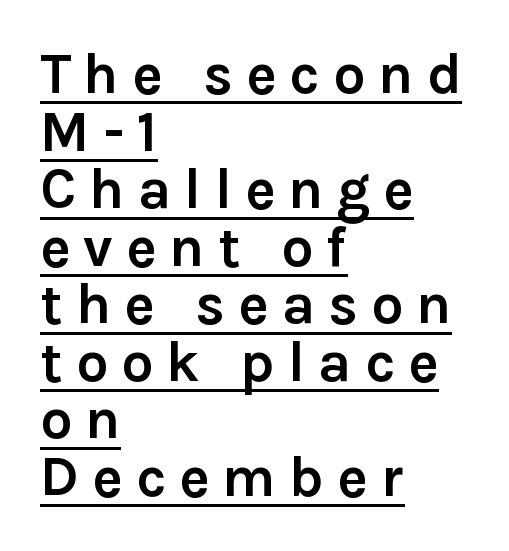
Heft: maximum for text — a bold. Horizontal alignment here is leftward, the default for most running prose. The letterforms stand isolated, each surrounded by extra space. Looks like someone drew a line under every word here. Students, observe: this is what under-led, compact text looks like.
